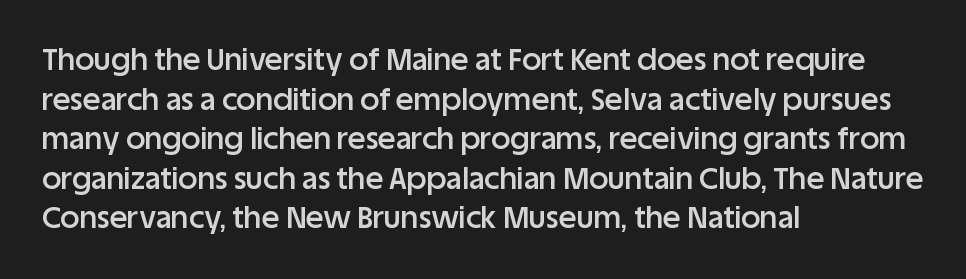
The image shows 30 px semibold sans-serif type, upright; set left-aligned, normal line spacing (1.32x), normal letter spacing, not underlined; low stroke contrast and a large x-height.
